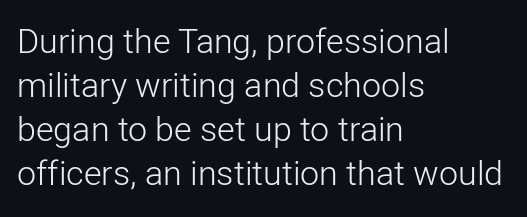
{"serif": "no", "italic": "no", "bold": "no", "weight": "light", "width": "normal", "stroke_contrast": "low", "x_height": "medium", "monospaced": "no", "underline": "no", "align": "left", "line_spacing": "normal", "line_spacing_ratio": 1.29, "letter_spacing": "normal", "letter_spacing_em": 0.0, "glyph_px": 34}
